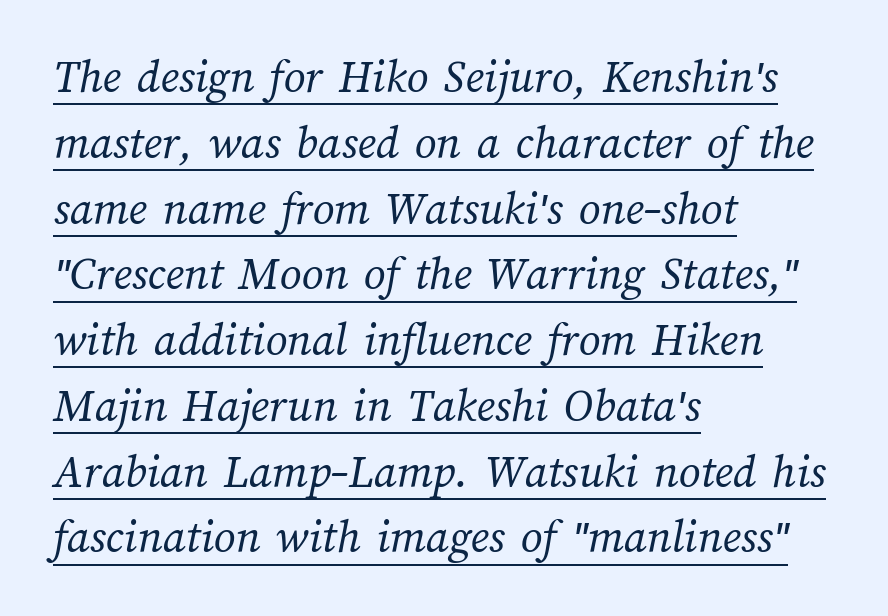
Underlined type. These lines are rendered in a variable-pitch font. The passage shown has conventional tracking throughout. How would I describe the line gaps? Plain and ordinary. Stems and bowls with no extra thickness — not bold.
